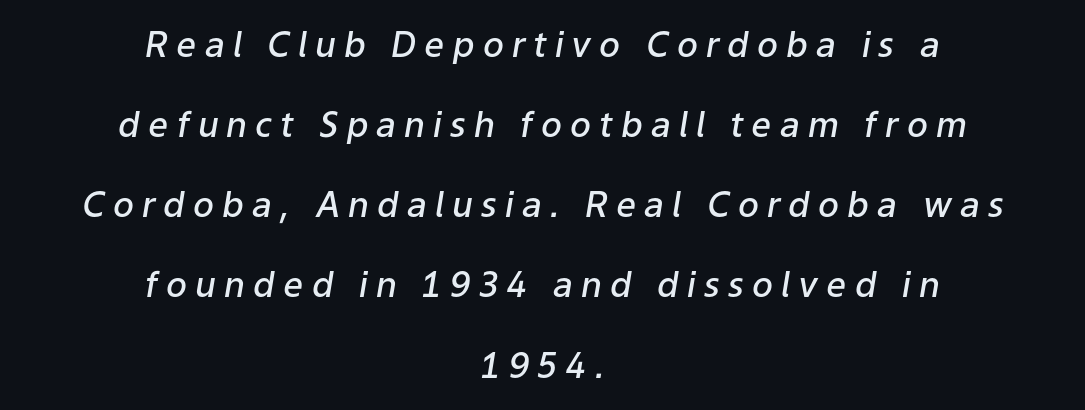
{"italic": "yes", "lean": "right", "slant_degrees": 9, "bold": "semi", "weight": "semibold", "width": "normal", "stroke_contrast": "low", "x_height": "medium", "monospaced": "no", "underline": "no", "align": "center", "line_spacing": "loose", "line_spacing_ratio": 2.29, "letter_spacing": "wide", "letter_spacing_em": 0.23, "glyph_px": 35}
